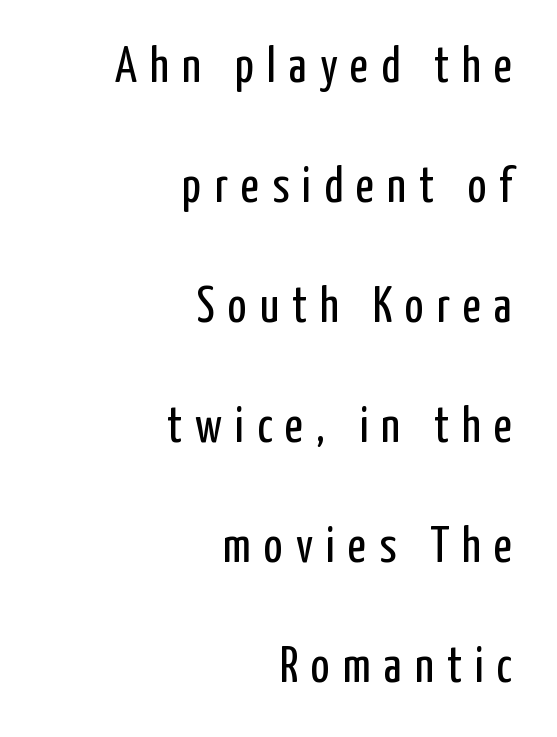
Examine the stroke ends and you'll find no serifs. This is the regular roman posture of the typeface. The letterforms sit at book weight or below. The space directly below the letters is spotless. The lines are quadded right. Honestly, the letter spacing is so wide it's the main thing you notice.
